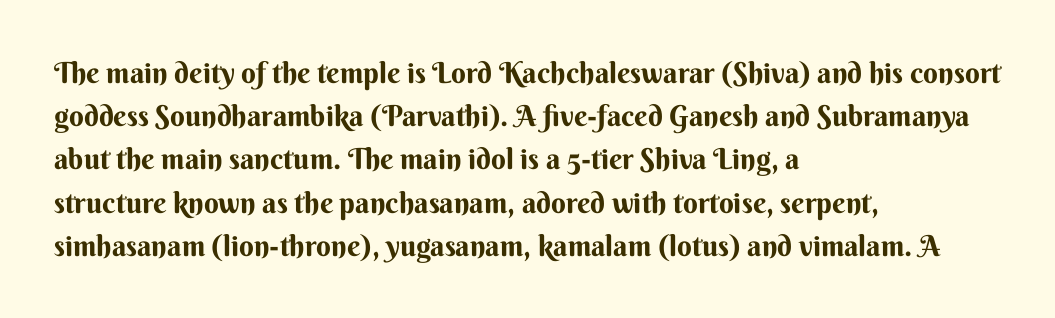
The image shows 29 px sans-serif type, upright; set left-aligned, normal line spacing (1.49x), normal letter spacing, not underlined; medium stroke contrast and a small x-height.
